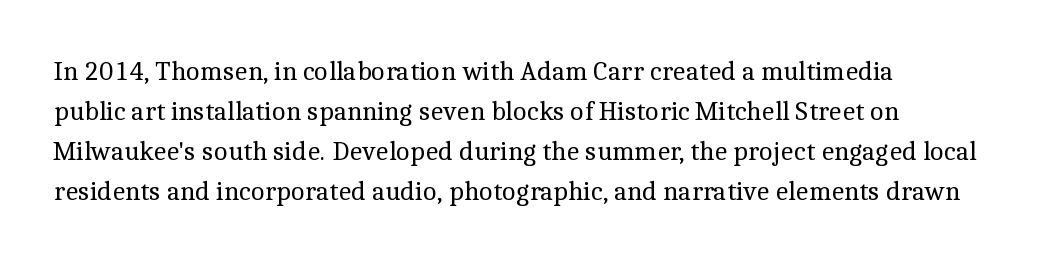
Q: Is the text bold? A: No.
Q: Is the text italic (slanted)? A: No, it is upright.
Q: Is the text underlined? A: No.
Q: Is the spacing between letters normal or unusually wide? A: Normal.
Q: Is the spacing between lines tight, normal or loose? A: Normal.
